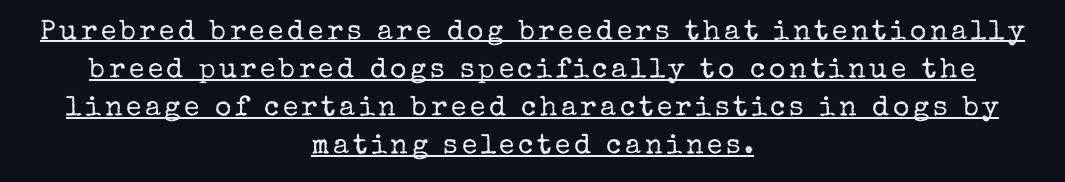
Is the block centered? Yes — each line is placed symmetrically about the middle. Stem width sits at or under what a default text font uses. A roman cut, with each character standing at attention. The passage shown is underscored from start to finish. Line spacing here is normal.
